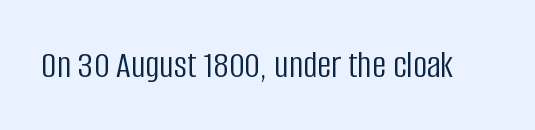
The image shows 39 px light, condensed sans-serif type, upright; set normal letter spacing, not underlined; low stroke contrast and a large x-height.
